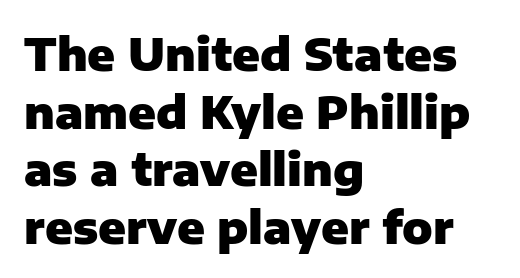
Q: Is the text bold? A: Yes.
Q: Is the text italic (slanted)? A: No, it is upright.
Q: Is the typeface a serif or a sans-serif typeface? A: Sans-serif.
Q: Is the text underlined? A: No.
Q: How is the paragraph aligned? A: Left-aligned.
Q: Is the spacing between letters normal or unusually wide? A: Normal.
Q: Is the spacing between lines tight, normal or loose? A: Normal.
Q: Width (condensed, normal, or wide)? A: Normal.
Q: Stroke contrast? A: Low.
Q: x-height? A: Medium.
Q: Monospaced? A: No.
